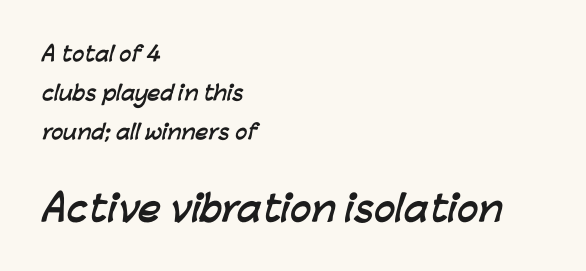
{"serif": "no", "bold": "yes", "weight": "semibold", "width": "normal", "stroke_contrast": "low", "x_height": "medium", "monospaced": "no", "underline": "no", "align": "left", "line_spacing": "loose", "line_spacing_ratio": 1.95, "letter_spacing": "normal", "letter_spacing_em": 0.0, "larger_block": "second", "size_ratio": 1.75, "glyph_px": 35}
